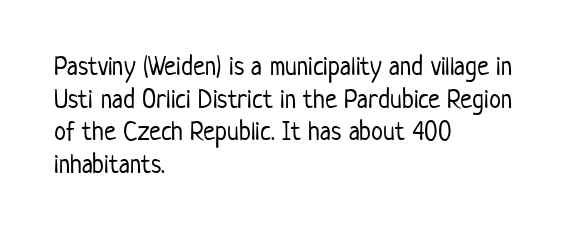
Q: Is the text bold? A: No.
Q: Is the text italic (slanted)? A: No, it is upright.
Q: Is the text underlined? A: No.
Q: How is the paragraph aligned? A: Left-aligned.
Q: Is the spacing between letters normal or unusually wide? A: Normal.
